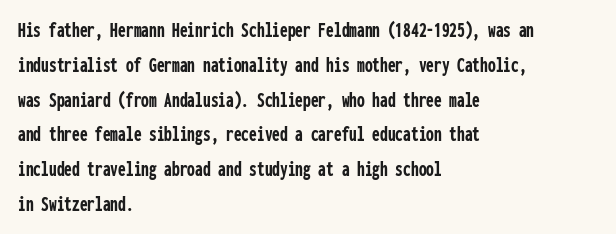
One-word summary of the alignment: left. Characters remain perfectly vertical along every line. Words float on clear page, feet unadorned. Look at the tracking — it's just the regular setting, nothing added.
